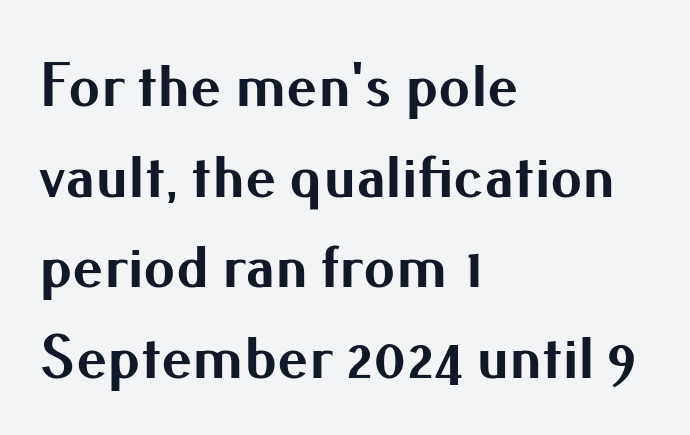
Nothing unusual about the tracking: characters are spaced as the font intends. The passage shown is emphatically bold. Students, observe: this is what conventionally led text looks like. Letters rest on an invisible, unmarked baseline. Alignment: flush left.
